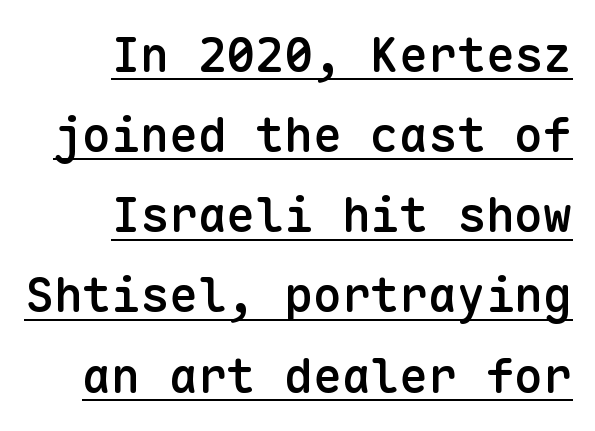
The tracking reads as untouched default to a designer's eye. One glance says typical: line gaps are just what's usual. To sum up the face: it is a sans, with no serifs. Horizontally, the lines are justified to the trailing edge only. Emphasis is given by a line drawn under the lettering.
